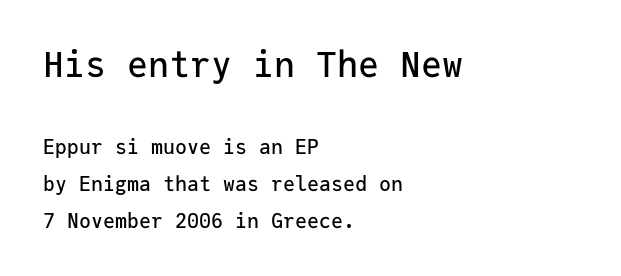
A typesetter would call this monospace, since all characters share one set width. A typesetter would label this face a sans. Tall strokes in this sample are plumb rather than angled. Horizontally, the lines are justified to the leading edge only.
